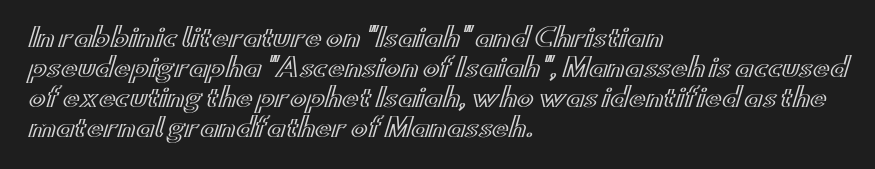
Q: Is the text italic (slanted)? A: Yes.
Q: Is the text underlined? A: No.
Q: How is the paragraph aligned? A: Left-aligned.
Q: Is the spacing between letters normal or unusually wide? A: Normal.
